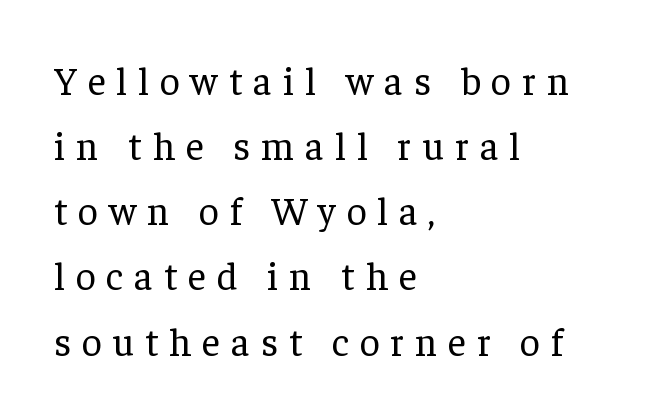
Q: Is the text bold? A: No.
Q: Is the text italic (slanted)? A: No, it is upright.
Q: Is the typeface a serif or a sans-serif typeface? A: Serif.
Q: Is the text underlined? A: No.
Q: How is the paragraph aligned? A: Left-aligned.
Q: Is the spacing between letters normal or unusually wide? A: Unusually wide.
Q: Is the spacing between lines tight, normal or loose? A: Normal.
Q: Width (condensed, normal, or wide)? A: Normal.
Q: Stroke contrast? A: Low.
Q: x-height? A: Medium.
Q: Monospaced? A: No.
